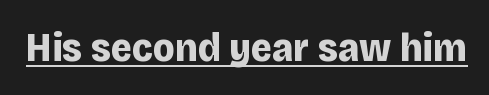
This is roman type, the default non-slanted kind. The typesetter has applied underlining to the passage shown. The glyphs in this specimen are sans serif. What weight is shown? A full bold with thick strokes.
